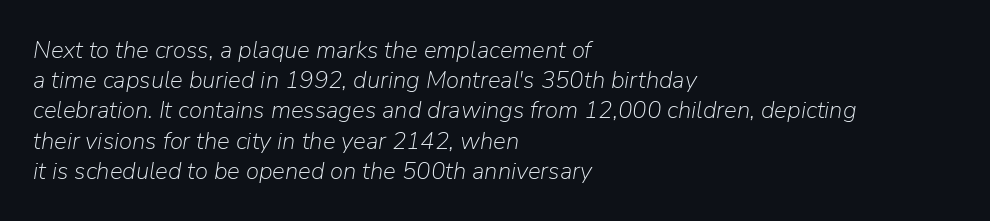
The image shows 24 px text type, italic (leaning right); set left-aligned, normal line spacing (1.26x), normal letter spacing, not underlined.
